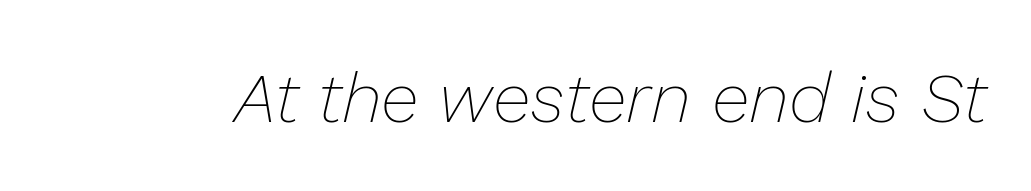
Q: Is the text bold? A: No.
Q: Is the text italic (slanted)? A: Yes, it leans right by about 13 degrees.
Q: Is the text underlined? A: No.
Q: Is the spacing between letters normal or unusually wide? A: Normal.
Q: Width (condensed, normal, or wide)? A: Normal.
Q: Stroke contrast? A: Low.
Q: x-height? A: Medium.
Q: Monospaced? A: No.
